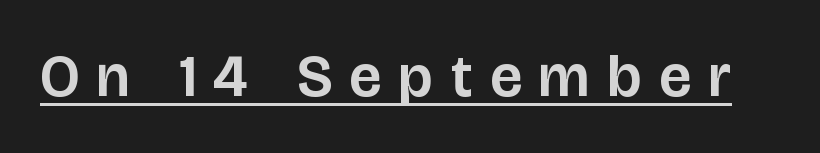
Q: Is the text italic (slanted)? A: No, it is upright.
Q: Is the typeface a serif or a sans-serif typeface? A: Sans-serif.
Q: Is the text underlined? A: Yes.
Q: Is the spacing between letters normal or unusually wide? A: Unusually wide.
Q: Width (condensed, normal, or wide)? A: Normal.
Q: Stroke contrast? A: Low.
Q: x-height? A: Large.
Q: Monospaced? A: No.
